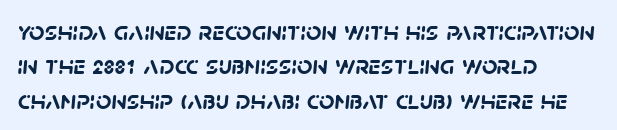
Q: Is the text bold? A: Yes.
Q: Is the text underlined? A: No.
Q: How is the paragraph aligned? A: Left-aligned.
Q: Is the spacing between letters normal or unusually wide? A: Normal.
Q: Is the spacing between lines tight, normal or loose? A: Normal.
